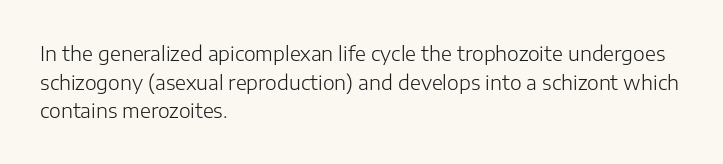
Honestly, the letter spacing is just normal — you wouldn't notice it. Every row of glyphs begins at an identical x-position on the left. The lettering holds an erect, upright posture throughout. A typesetter would call this leading conventional body-copy spacing.
